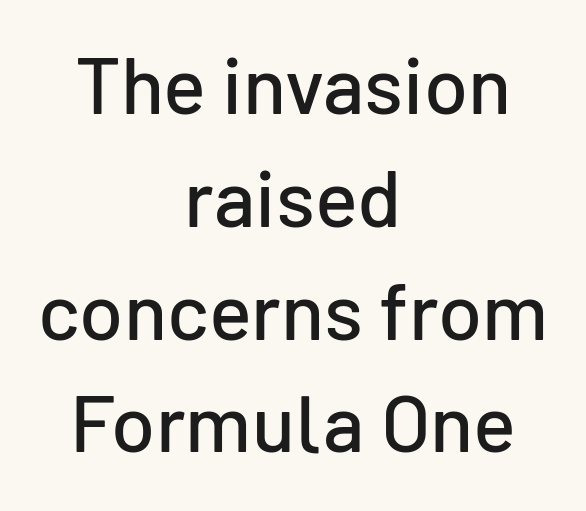
Q: Is the text italic (slanted)? A: No, it is upright.
Q: Is the typeface a serif or a sans-serif typeface? A: Sans-serif.
Q: Is the text underlined? A: No.
Q: How is the paragraph aligned? A: Centered.
Q: Is the spacing between letters normal or unusually wide? A: Normal.
Q: Is the spacing between lines tight, normal or loose? A: Normal.
Q: Width (condensed, normal, or wide)? A: Normal.
Q: Stroke contrast? A: Low.
Q: x-height? A: Medium.
Q: Monospaced? A: No.
